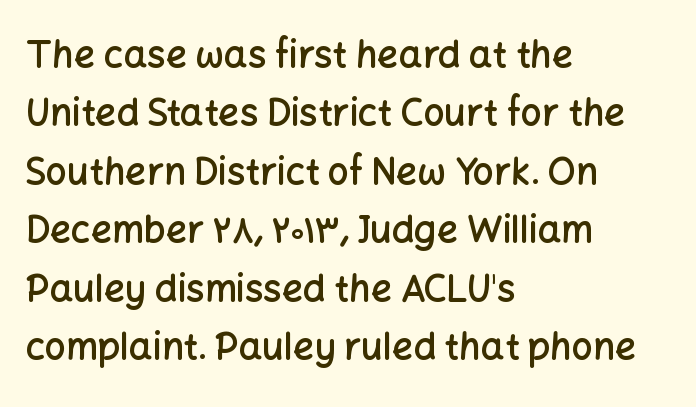
The image shows 37 px semibold sans-serif type, upright; set left-aligned, normal line spacing (1.58x), normal letter spacing, not underlined; low stroke contrast and a medium x-height.
